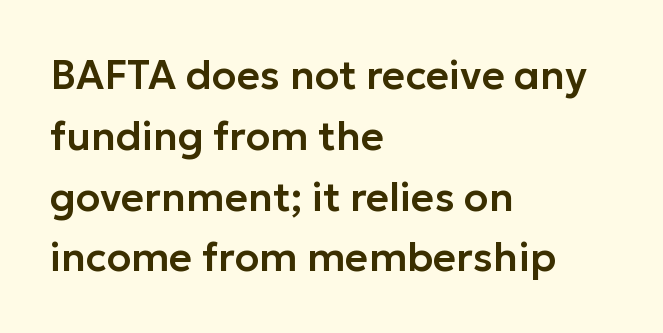
The image shows 40 px sans-serif type, upright; set left-aligned, normal line spacing (1.52x), normal letter spacing, not underlined; low stroke contrast and a medium x-height.
